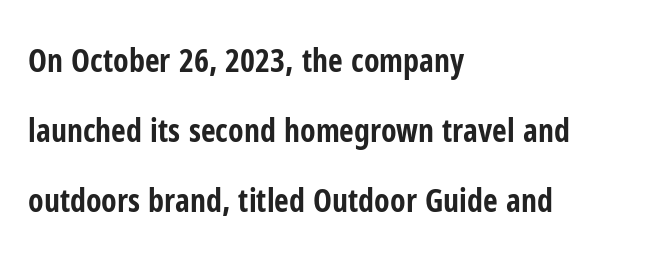
When letters stand straight like this, we call the style roman or upright. The letters are bold, with thick, heavy strokes. The compositor pushed each line to the left boundary. Is there much room between lines? Yes — plenty of vertical air separates them. Standard letterfit; no display-style spreading of the glyphs. Check under the words: just untouched page.
